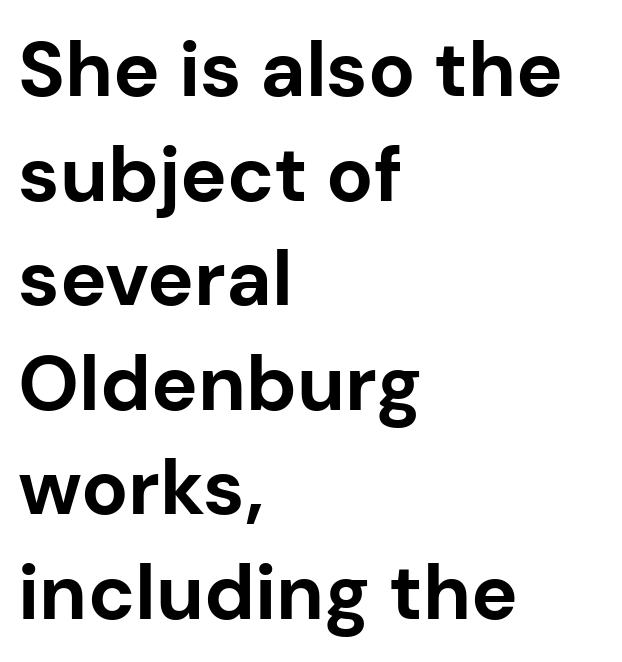
The image shows 78 px bold sans-serif type, upright; set left-aligned, normal line spacing (1.34x), normal letter spacing, not underlined; low stroke contrast and a medium x-height.
